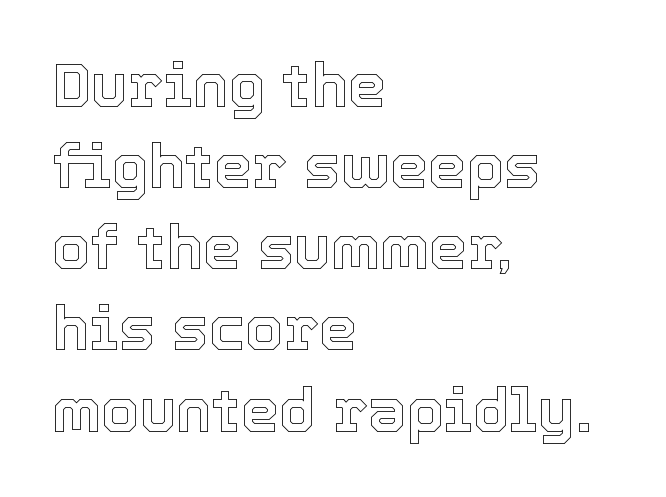
Q: Is the text italic (slanted)? A: No, it is upright.
Q: Is the text underlined? A: No.
Q: How is the paragraph aligned? A: Left-aligned.
Q: Is the spacing between letters normal or unusually wide? A: Normal.
Q: Is the spacing between lines tight, normal or loose? A: Normal.
Q: Width (condensed, normal, or wide)? A: Normal.
Q: x-height? A: Medium.
Q: Monospaced? A: No.
